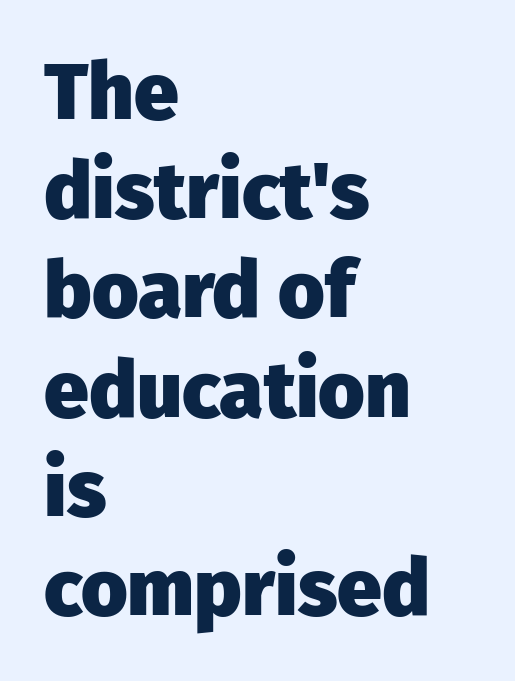
Typesetter's note: full bold, strokes at maximum text heaviness. Each letter's strokes conclude bluntly, with no projecting serifs. The words here are not underlined. The type sits square on the baseline with zero lean.
